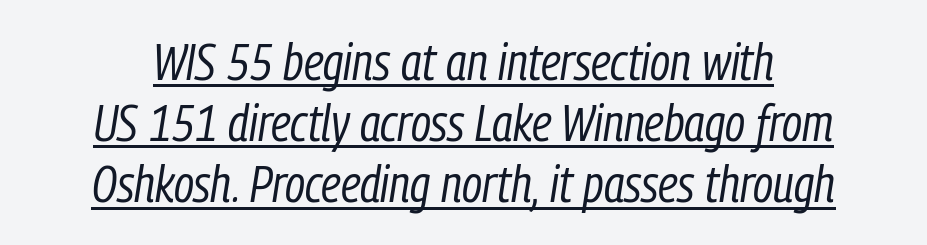
Does extra space separate the letters? No, they use regular spacing. The letters look calm and open, with moderate or lighter stems. Emphasis-style slanted type is in use. This sample carries an underscore along the baseline area. A typesetter would call this proportional, since set widths differ per character.
